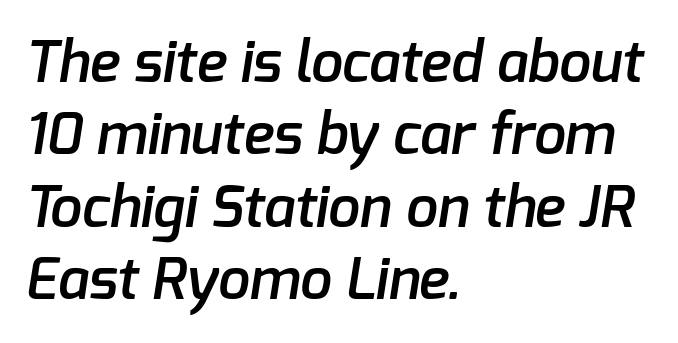
Q: Is the text bold? A: Semi-bold.
Q: Is the typeface a serif or a sans-serif typeface? A: Sans-serif.
Q: Is the text underlined? A: No.
Q: How is the paragraph aligned? A: Left-aligned.
Q: Is the spacing between letters normal or unusually wide? A: Normal.
Q: Is the spacing between lines tight, normal or loose? A: Normal.
Q: Width (condensed, normal, or wide)? A: Normal.
Q: Stroke contrast? A: Low.
Q: x-height? A: Medium.
Q: Monospaced? A: No.
